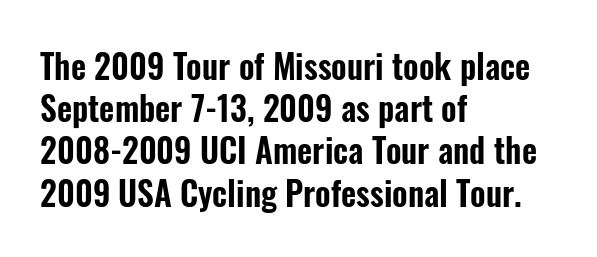
The image shows 33 px condensed sans-serif type, upright; set left-aligned, normal line spacing (1.28x), normal letter spacing, not underlined; low stroke contrast and a medium x-height.
